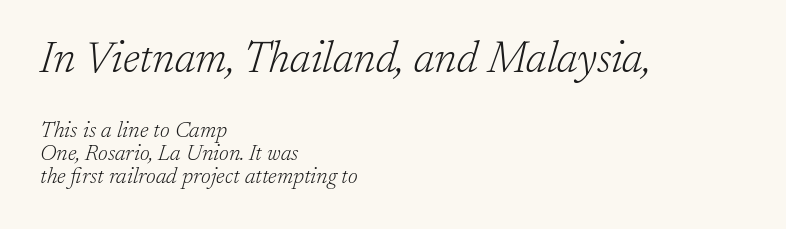
The characters display serif detailing at their extremities. Is the type slanted? Yes — the strokes lean at a clear angle. You could not count columns in this text — the font is proportionally spaced. The horizontal fit of the characters is conventional and even. Nobody drew a line under any word here. Of the two passages, the one on top uses the larger point size.
